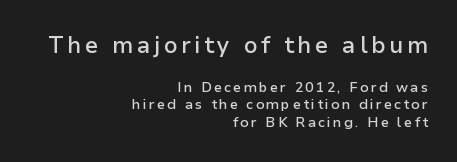
{"italic": "no", "bold": "semi", "underline": "no", "align": "right", "line_spacing": "normal", "line_spacing_ratio": 1.27, "larger_block": "first", "size_ratio": 1.64, "glyph_px": 23}
